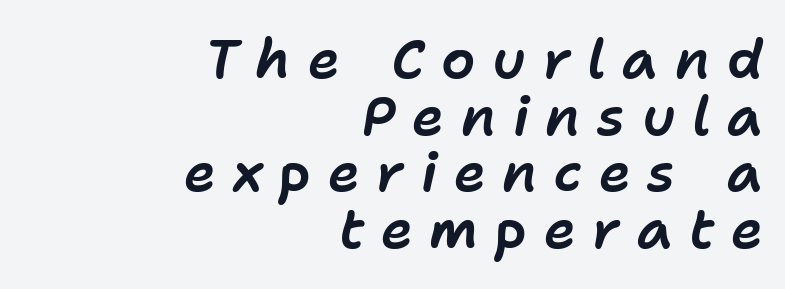
The image shows 54 px text type, italic (leaning right); set right-aligned, tight line spacing (1.05x), unusually wide letter spacing (+0.31 em), not underlined; low stroke contrast and a medium x-height.
